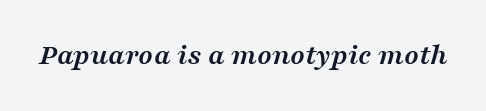
{"serif": "yes", "italic": "yes", "lean": "right", "slant_degrees": 16, "bold": "yes", "weight": "semibold", "width": "wide", "stroke_contrast": "medium", "x_height": "medium", "monospaced": "no", "underline": "no", "letter_spacing": "normal", "letter_spacing_em": 0.0, "glyph_px": 30}
